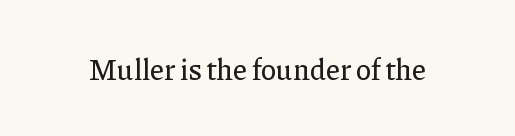
Think of a printed novel: that variable character pitch is what you see here. Plain, unruled lines of type. The axis of the letterforms is exactly vertical. Spacing between characters is what you'd get straight out of the box.
